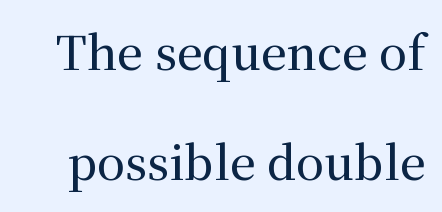
In terms of leading, this rendering errs on the spacious side. The passage shown is typed in a proportional face where columns would drift. You can tell it's not italic because the verticals are truly vertical. The area under the type is left untouched.
